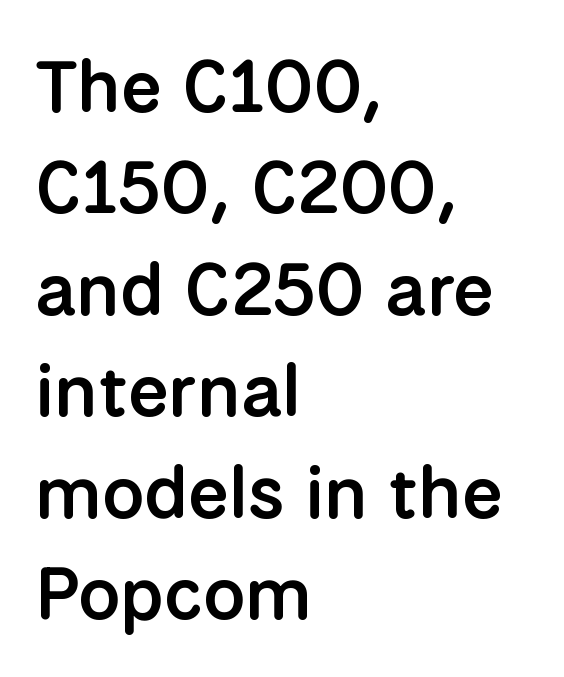
Q: Is the text bold? A: Semi-bold.
Q: Is the text italic (slanted)? A: No, it is upright.
Q: Is the typeface a serif or a sans-serif typeface? A: Sans-serif.
Q: Is the text underlined? A: No.
Q: How is the paragraph aligned? A: Left-aligned.
Q: Is the spacing between letters normal or unusually wide? A: Normal.
Q: Is the spacing between lines tight, normal or loose? A: Normal.
Q: Width (condensed, normal, or wide)? A: Normal.
Q: Stroke contrast? A: Low.
Q: x-height? A: Medium.
Q: Monospaced? A: No.
